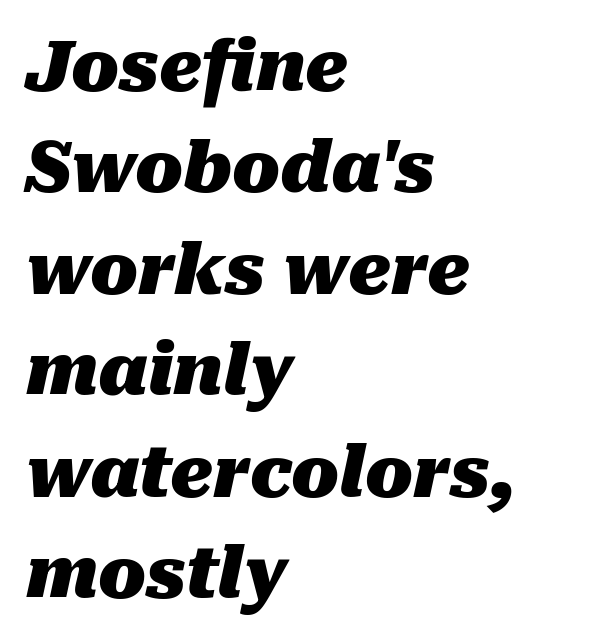
The image shows 70 px heavy type, italic (leaning right); set left-aligned, normal line spacing (1.45x), normal letter spacing, not underlined; medium stroke contrast and a medium x-height.
